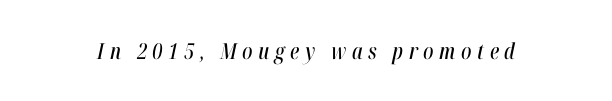
Q: Is the text italic (slanted)? A: Yes, it leans right by about 12 degrees.
Q: Is the text underlined? A: No.
Q: Is the spacing between letters normal or unusually wide? A: Unusually wide.
